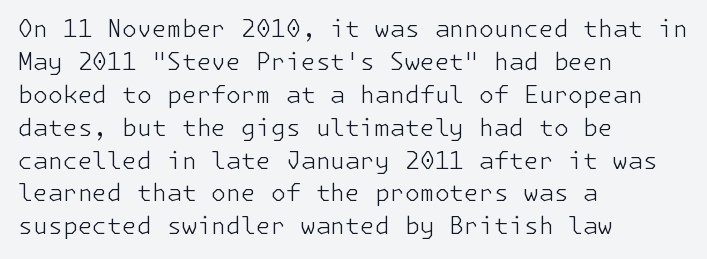
These lines stack with their left ends in a neat column. Letters rest on an invisible, unmarked baseline. The lines sit at an ordinary, default distance from one another. The type sits square on the baseline with zero lean. No letter is thick-stroked: the sample isn't bold. Default kerning and tracking; the words read as compact shapes.
